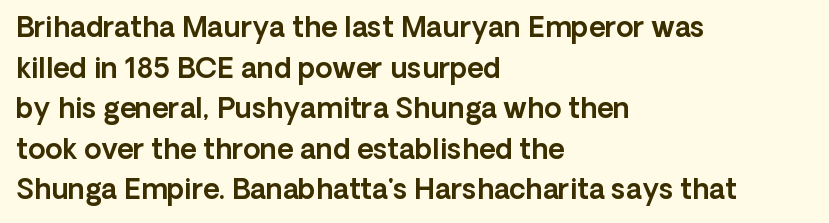
{"serif": "no", "italic": "no", "width": "normal", "x_height": "medium", "monospaced": "no", "underline": "no", "align": "left", "line_spacing": "normal", "line_spacing_ratio": 1.45, "letter_spacing": "normal", "letter_spacing_em": 0.0, "glyph_px": 28}
